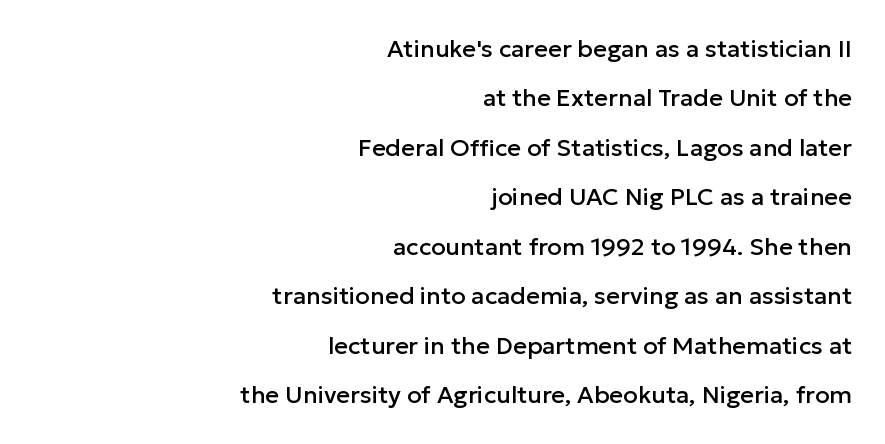
{"italic": "no", "underline": "no", "align": "right", "line_spacing": "loose", "line_spacing_ratio": 2.06, "letter_spacing": "normal", "letter_spacing_em": 0.0, "glyph_px": 24}
